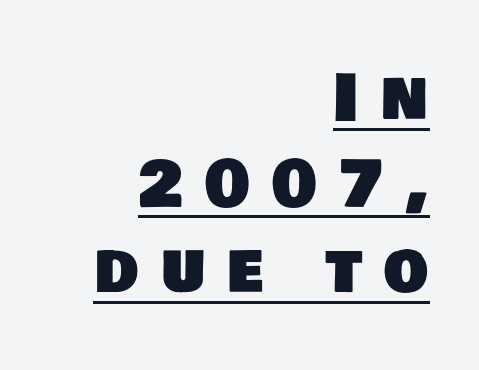
These lines are rendered in a variable-pitch font. The gaps between neighbouring characters are conspicuously large. If you drew a ruler down the right edge, every line would touch it. This sample carries an underscore along the baseline area. Notice how descenders clear the ascenders below comfortably — that's standard leading. The face used here is a sans, in the tradition of grotesques and geometrics.
